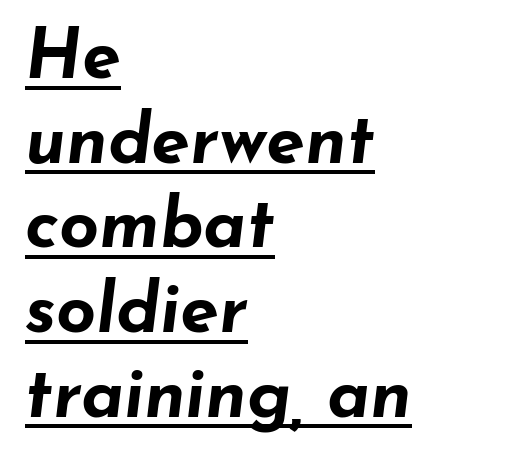
Stroke thickness is high; the sample reads as a true bold. Notice how the stems are inclined rather than vertical — that's the hallmark of italics. The lettering is marked with a stroke running underneath it. Where is the straight margin? On the left.
